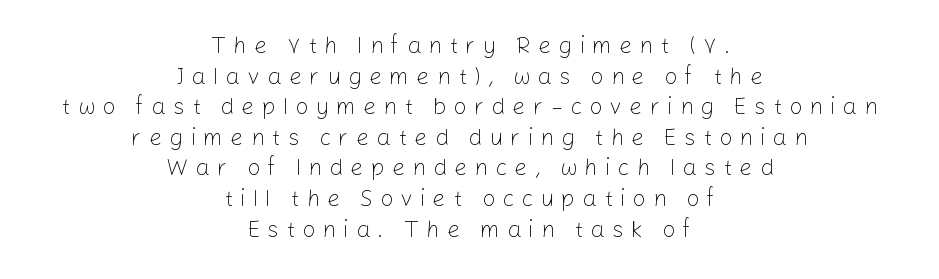
{"italic": "no", "bold": "no", "underline": "no", "align": "center", "line_spacing": "normal", "line_spacing_ratio": 1.33, "letter_spacing": "wide", "letter_spacing_em": 0.31, "glyph_px": 23}
